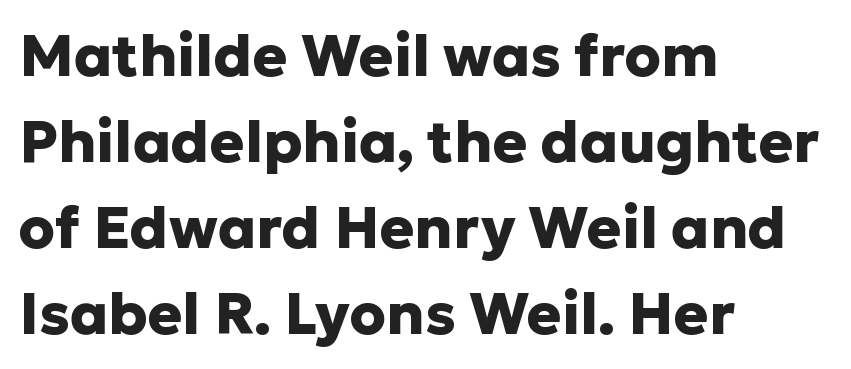
The rendering uses natural spacing where letterforms have individual widths. Baseline-to-baseline distance is the conventional proportion of letter height. The area under the type is left untouched. This is sans-serif lettering, the kind often seen on screens and signage. This sample uses plain, unmodified letter spacing.
